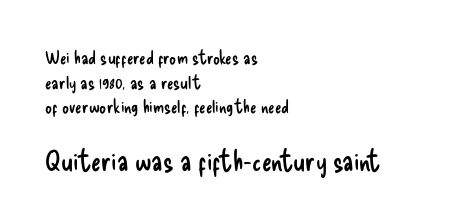
Unmarked baselines from the first word to the last. Vertically, the passage feels balanced, rows spaced as you'd expect. Italic: no, the glyphs are upright roman. This rendering uses left alignment, leaving the right contour irregular. Counters stay open thanks to moderate or lighter strokes.
